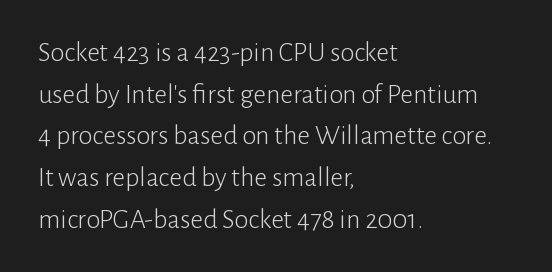
Q: Is the text bold? A: No.
Q: Is the text italic (slanted)? A: No, it is upright.
Q: Is the typeface a serif or a sans-serif typeface? A: Sans-serif.
Q: Is the text underlined? A: No.
Q: How is the paragraph aligned? A: Left-aligned.
Q: Is the spacing between letters normal or unusually wide? A: Normal.
Q: Is the spacing between lines tight, normal or loose? A: Normal.
Q: Width (condensed, normal, or wide)? A: Normal.
Q: Stroke contrast? A: Low.
Q: x-height? A: Medium.
Q: Monospaced? A: No.
